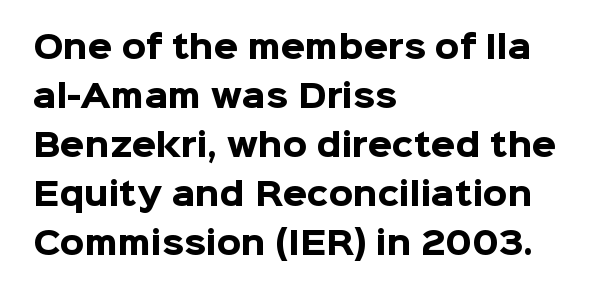
{"serif": "no", "italic": "no", "bold": "yes", "weight": "heavy", "width": "normal", "stroke_contrast": "low", "x_height": "medium", "monospaced": "no", "underline": "no", "align": "left", "line_spacing": "normal", "line_spacing_ratio": 1.58, "letter_spacing": "normal", "letter_spacing_em": 0.0, "glyph_px": 31}
